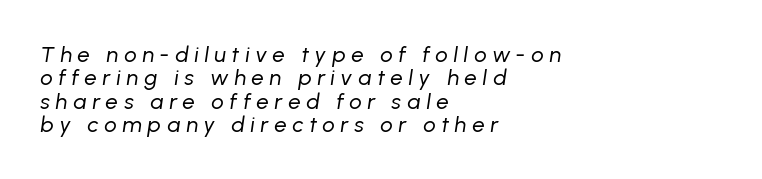
Q: Is the text bold? A: No.
Q: Is the text italic (slanted)? A: Yes, it leans right by about 8 degrees.
Q: Is the text underlined? A: No.
Q: How is the paragraph aligned? A: Left-aligned.
Q: Is the spacing between letters normal or unusually wide? A: Unusually wide.
Q: Is the spacing between lines tight, normal or loose? A: Tight.
